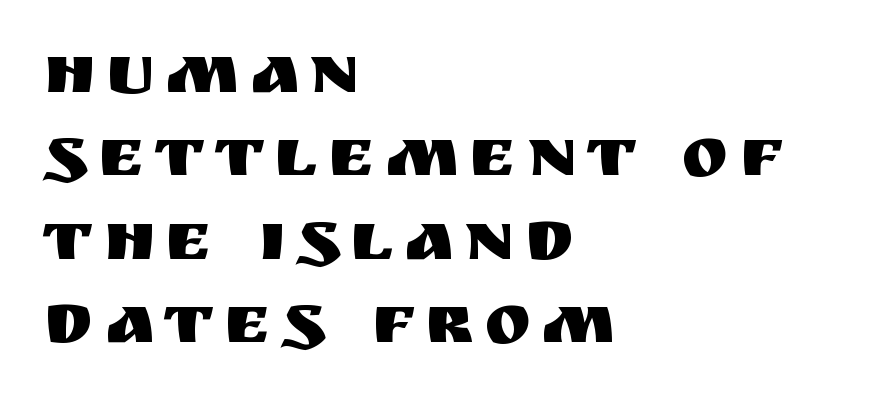
Q: Is the text italic (slanted)? A: No, it is upright.
Q: Is the typeface a serif or a sans-serif typeface? A: Sans-serif.
Q: Is the text underlined? A: No.
Q: How is the paragraph aligned? A: Left-aligned.
Q: Width (condensed, normal, or wide)? A: Normal.
Q: Stroke contrast? A: Medium.
Q: x-height? A: Large.
Q: Monospaced? A: No.
